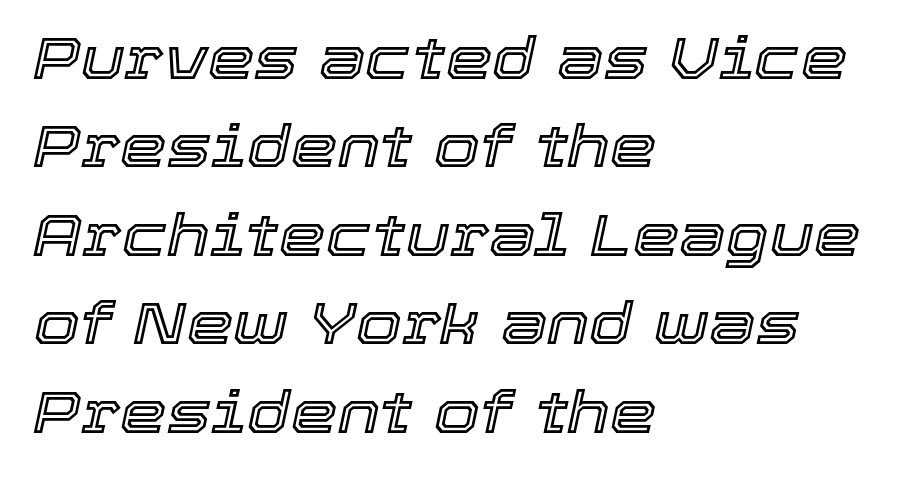
In terms of letterspacing, this is plain default setting. If you drew a line through each stem, it would be angled. Has an underline been added? It has not. Compared with a centered layout, this one pins lines to the left instead. The rendering uses natural spacing where letterforms have individual widths. Normally led — the rows are evenly, conventionally spaced.
